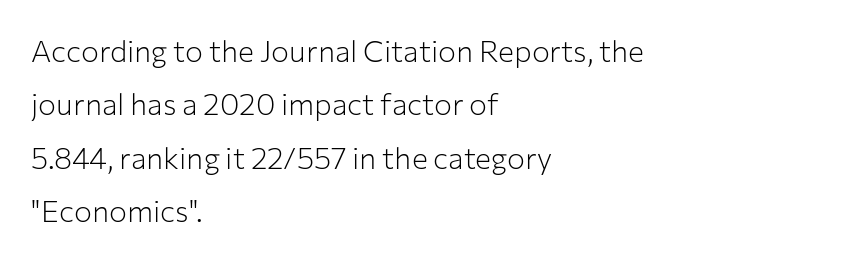
The image shows 30 px light sans-serif type, upright; set left-aligned, line spacing 1.78x, normal letter spacing, not underlined; low stroke contrast and a medium x-height.
